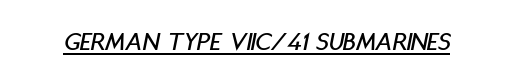
Underline: present. Tracking here is standard; glyphs follow each other at the usual distance. This sample uses an oblique cut, with every glyph tilted off the vertical.
